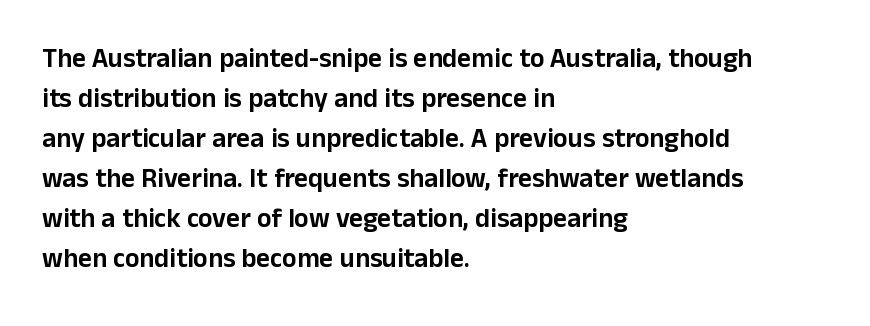
Regular leading. The zone under the glyphs is completely vacant. Italic? Not at all — the glyphs are vertical. A typesetter would call this zero additional tracking. Leftover space on each line is placed entirely after the last word.
